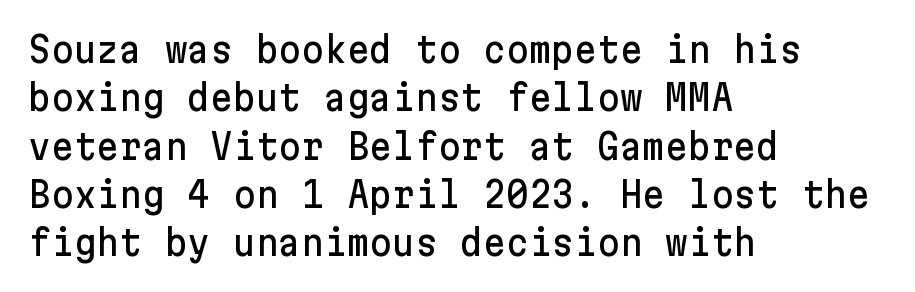
Is there much room between lines? A standard amount, neither cramped nor airy. The line texture is even and compact thanks to regular tracking. Glance below the letters and you will spot only blank space. Every stem runs plumb, perpendicular to the baseline. Casual observation: everything's shoved over to the left. Unlike a traditional serif, this face leaves its strokes unadorned.
